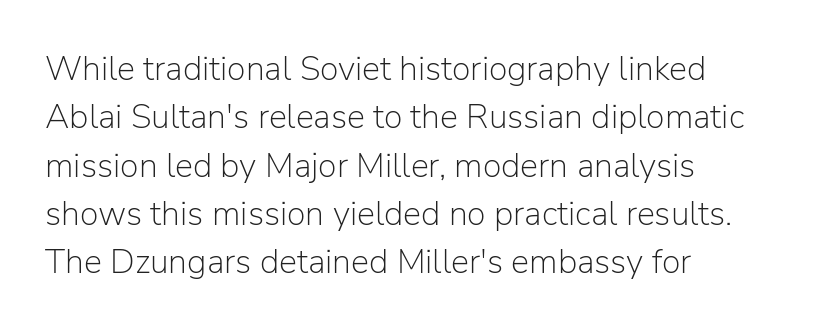
The letters advance in unequal steps, a hallmark of proportional type. Nope, no serifs anywhere on these letters. The letters sit at their default tracking, neither squeezed nor spread. Visually the block forms a straight wall on the left and a jagged coastline on the right. No italicization has been applied; the sample stays upright.
